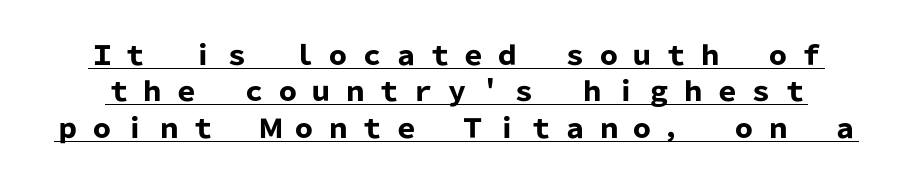
Does the leading feel generous? No, just average. Ordinary non-slanted type is in use. The font is running at its bold setting. These characters rest on top of a visible drawn line.
